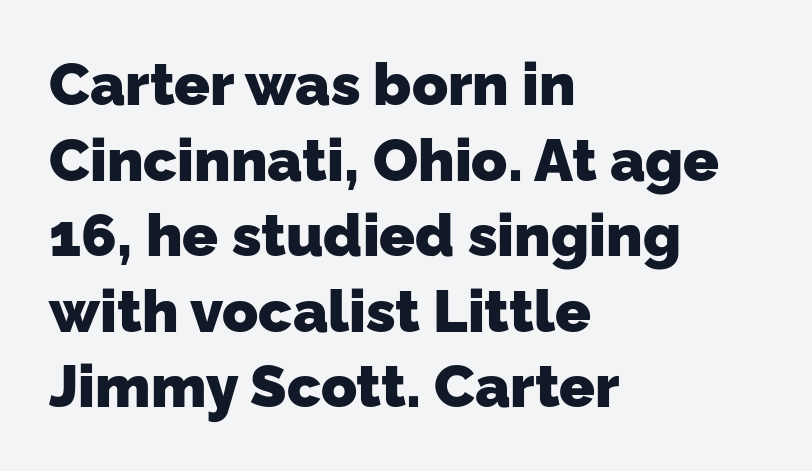
{"serif": "no", "bold": "yes", "weight": "heavy", "width": "normal", "stroke_contrast": "low", "x_height": "medium", "monospaced": "no", "underline": "no", "align": "left", "line_spacing": "normal", "line_spacing_ratio": 1.28, "letter_spacing": "normal", "letter_spacing_em": 0.0, "glyph_px": 59}
